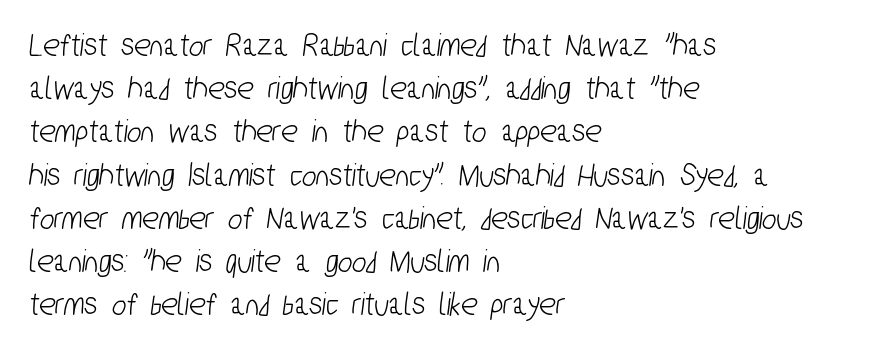
{"serif": "no", "width": "condensed", "stroke_contrast": "low", "x_height": "medium", "monospaced": "no", "underline": "no", "align": "left", "line_spacing": "normal", "line_spacing_ratio": 1.27, "letter_spacing": "normal", "letter_spacing_em": 0.0, "glyph_px": 34}
